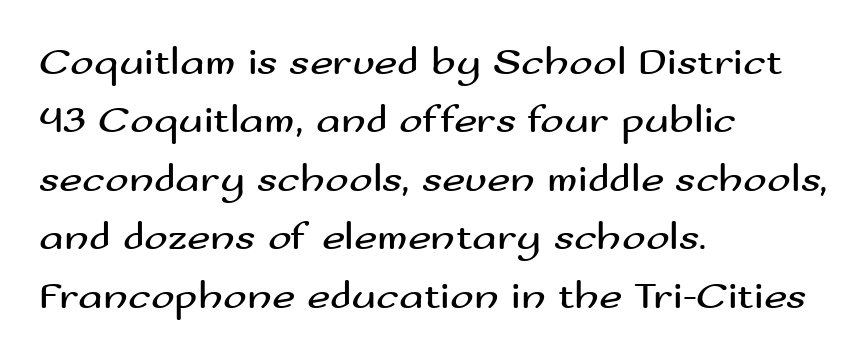
{"serif": "no", "italic": "no", "bold": "no", "weight": "regular", "width": "wide", "stroke_contrast": "medium", "x_height": "small", "monospaced": "no", "underline": "no", "align": "left", "line_spacing": "normal", "line_spacing_ratio": 1.46, "letter_spacing": "normal", "letter_spacing_em": 0.0, "glyph_px": 40}
